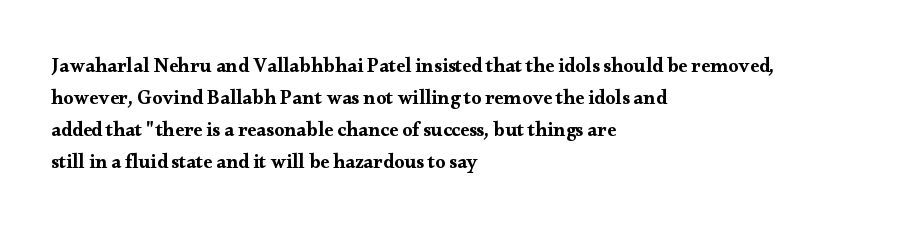
{"italic": "no", "underline": "no", "align": "left", "line_spacing": "normal", "line_spacing_ratio": 1.6, "letter_spacing": "normal", "letter_spacing_em": 0.0, "glyph_px": 20}
